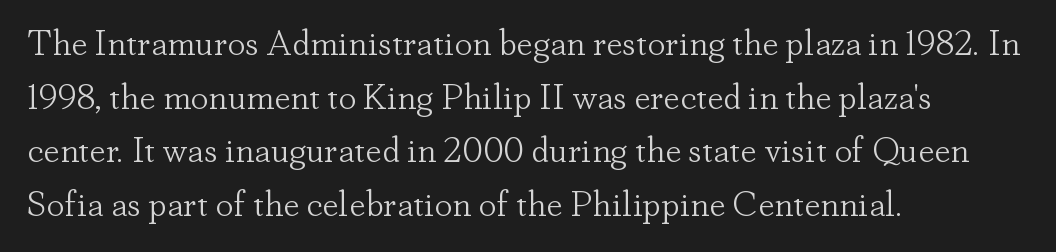
{"serif": "yes", "italic": "no", "bold": "no", "weight": "light", "width": "normal", "stroke_contrast": "low", "x_height": "small", "monospaced": "no", "underline": "no", "align": "left", "line_spacing": "normal", "line_spacing_ratio": 1.49, "letter_spacing": "normal", "letter_spacing_em": 0.0, "glyph_px": 36}
